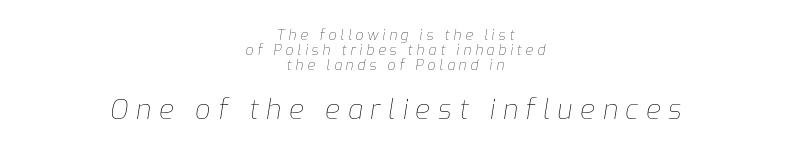
The image shows 27 px text type, italic (leaning right); set centered, tight line spacing (1.06x), unusually wide letter spacing (+0.28 em), not underlined; the second (bottom) block is 1.93x larger.
